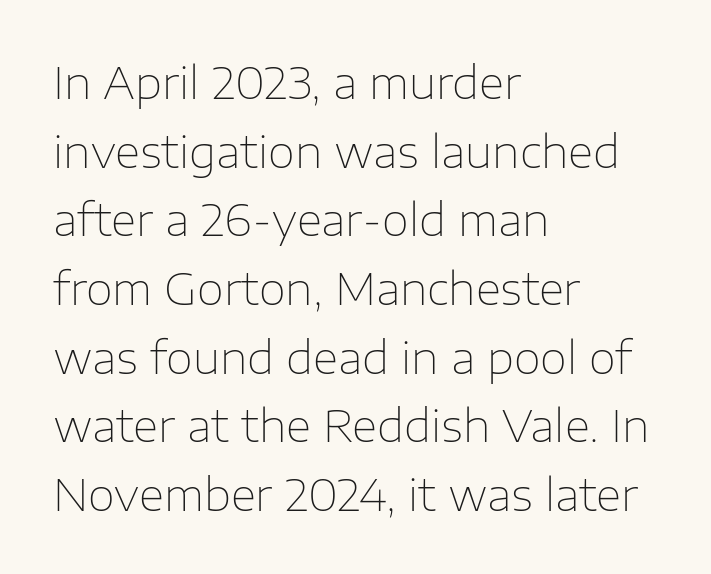
The image shows 44 px thin sans-serif type, upright; set left-aligned, normal line spacing (1.56x), normal letter spacing, not underlined; low stroke contrast and a medium x-height.
